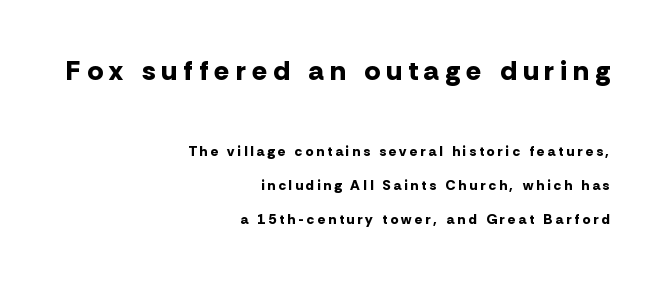
Words appear elongated and porous because spacing is wide. Font category for this specimen: sans-serif. How heavy is the stroke? Heavy — this is a bold. The gap between lines stays unmarked. Spacing verdict: proportional, widths tailored to each character. In terms of leading, this rendering errs on the spacious side.
